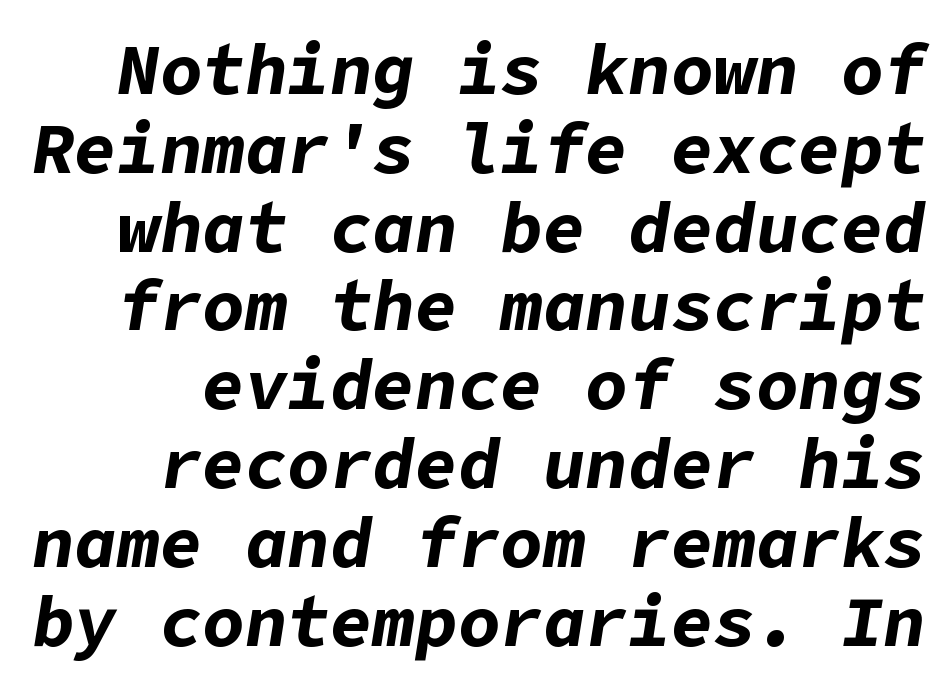
One glance says dense: line gaps are narrower than usual. The face used here has a pronounced slope to its letters. Quick note: underline off. Typographic density is high because the face is bold. Compared with typical body copy, the letter spacing here is the same.
